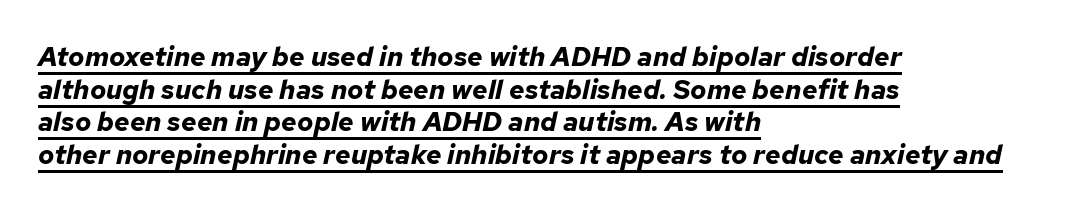
The image shows 27 px bold type, italic (leaning right); set left-aligned, line spacing 1.21x, normal letter spacing, underlined.
